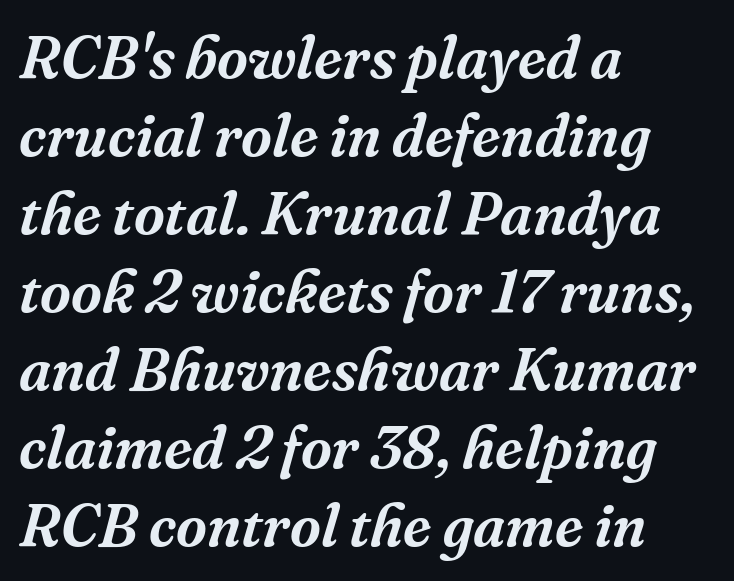
Q: Is the text italic (slanted)? A: Yes, it leans right by about 16 degrees.
Q: Is the typeface a serif or a sans-serif typeface? A: Serif.
Q: Is the text underlined? A: No.
Q: How is the paragraph aligned? A: Left-aligned.
Q: Is the spacing between letters normal or unusually wide? A: Normal.
Q: Is the spacing between lines tight, normal or loose? A: Normal.
Q: Width (condensed, normal, or wide)? A: Normal.
Q: Stroke contrast? A: Medium.
Q: x-height? A: Medium.
Q: Monospaced? A: No.
